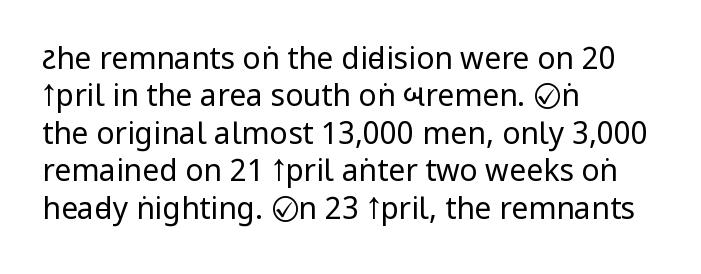
{"serif": "no", "italic": "no", "bold": "no", "weight": "regular", "width": "condensed", "stroke_contrast": "low", "underline": "no", "align": "left", "line_spacing": "normal", "line_spacing_ratio": 1.25, "letter_spacing": "normal", "letter_spacing_em": 0.0, "glyph_px": 30}
